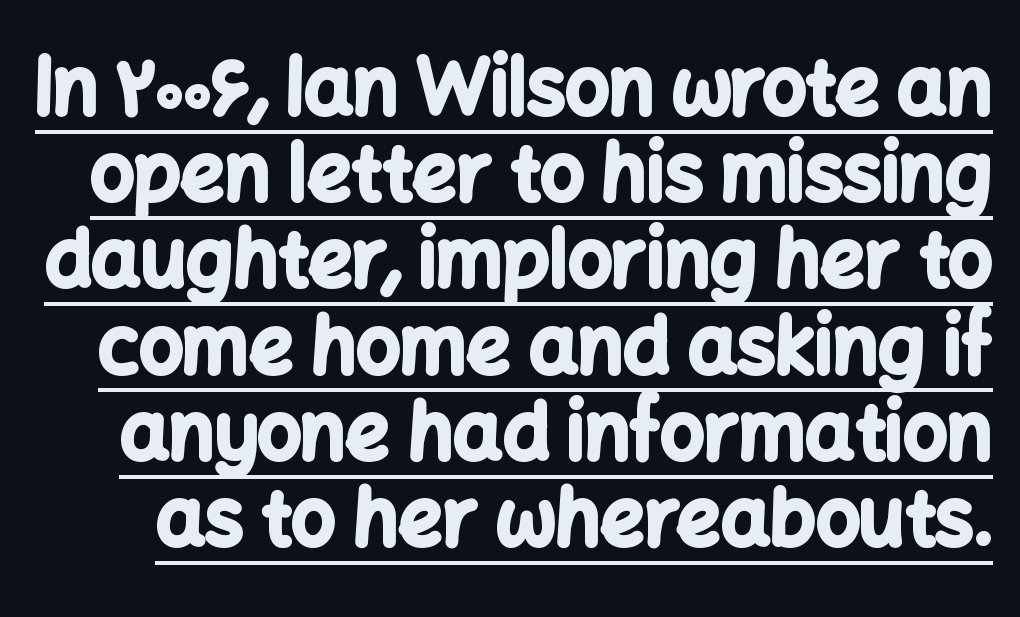
Q: Is the text bold? A: Yes.
Q: Is the text italic (slanted)? A: No, it is upright.
Q: Is the typeface a serif or a sans-serif typeface? A: Sans-serif.
Q: Is the text underlined? A: Yes.
Q: Is the spacing between letters normal or unusually wide? A: Normal.
Q: Is the spacing between lines tight, normal or loose? A: Tight.
Q: Width (condensed, normal, or wide)? A: Normal.
Q: Stroke contrast? A: Low.
Q: x-height? A: Medium.
Q: Monospaced? A: No.
